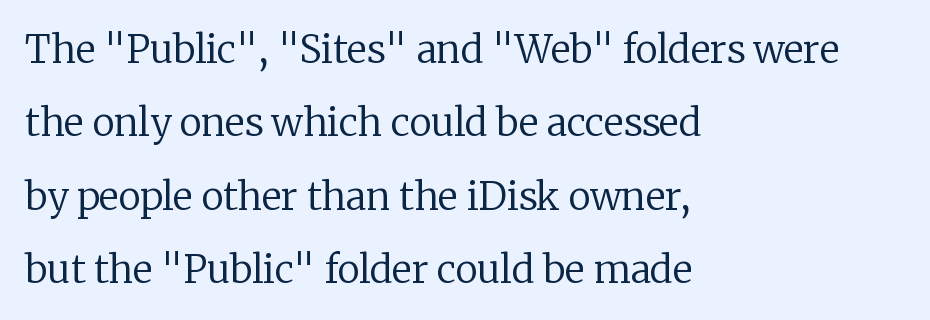
{"serif": "yes", "italic": "no", "bold": "no", "weight": "regular", "width": "normal", "stroke_contrast": "low", "x_height": "medium", "monospaced": "no", "underline": "no", "align": "left", "line_spacing": "loose", "line_spacing_ratio": 1.93, "letter_spacing": "normal", "letter_spacing_em": 0.0, "glyph_px": 38}
